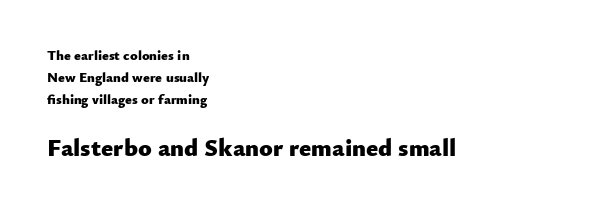
Bigger letters appear in the bottom chunk; the top chunk is reduced. The paragraph shown leans on its left margin. Tall strokes in this sample are plumb rather than angled. The baseline area is clear.
